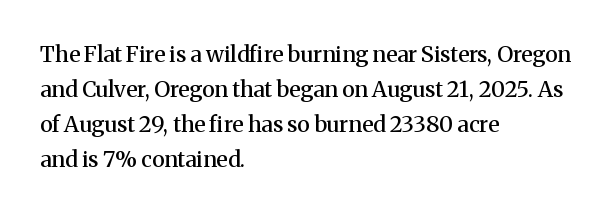
{"italic": "no", "bold": "semi", "underline": "no", "align": "left", "line_spacing": "normal", "line_spacing_ratio": 1.59, "letter_spacing": "normal", "letter_spacing_em": 0.0, "glyph_px": 22}
